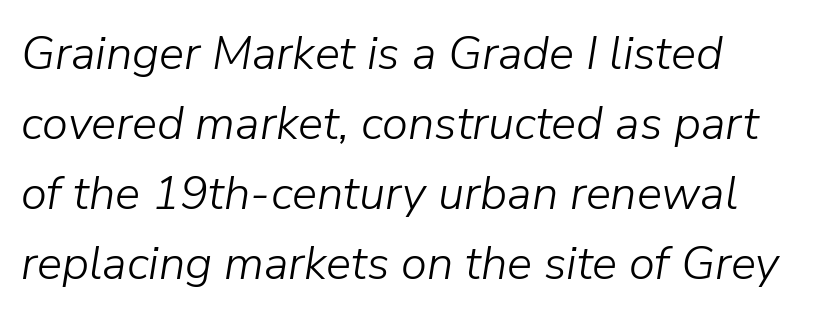
Honestly, there is no underline to notice here at all. Whoever set this chose a conventional vertical rhythm. Note the varied advance widths — an 'i' is clearly narrower than an 'm'. Letters have the restrained weight of plain body copy at most. Quick note: italic.
